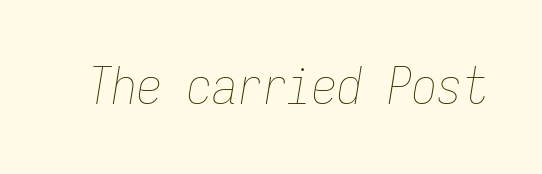
The image shows 50 px thin, condensed type, italic (leaning right), monospaced; set normal letter spacing, not underlined; low stroke contrast and a medium x-height.
